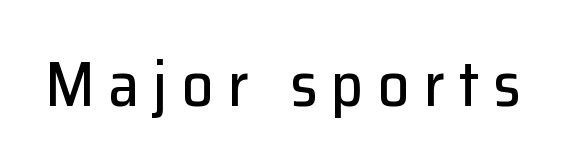
This sample uses an upright cut, with every glyph sitting square on the baseline. Character widths vary here, with narrow letters taking less room than wide ones. The face used here is a sans, in the tradition of grotesques and geometrics. Bare-footed words on every line. Here the glyphs are tracked loosely, breaking word shapes into spaced letters.
